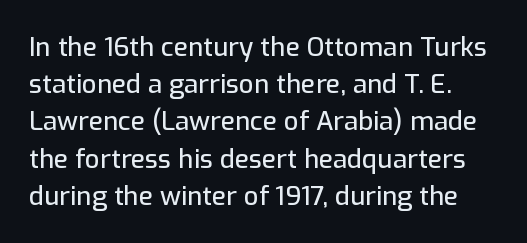
The passage is arranged the way most books set body copy — flush left. No extra tracking has been applied to these lines. You can tell it's not italic because the verticals are truly vertical. The leading is moderate, giving the passage an even texture. The specimen omits any rule beneath the text block's lines.
